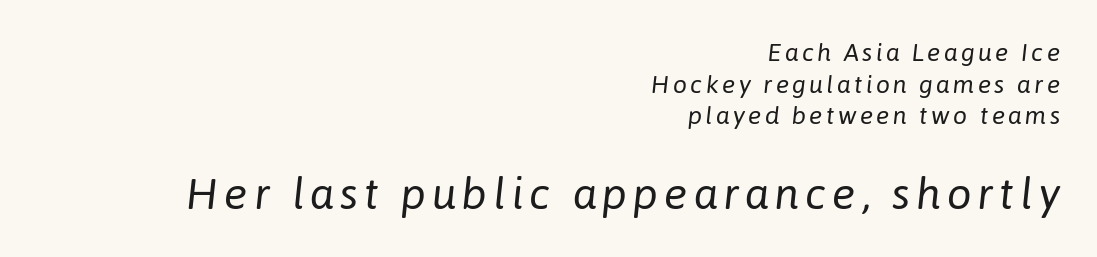
{"italic": "yes", "lean": "right", "slant_degrees": 6, "bold": "no", "weight": "regular", "width": "normal", "stroke_contrast": "low", "x_height": "medium", "monospaced": "no", "underline": "no", "align": "right", "line_spacing": "normal", "line_spacing_ratio": 1.27, "larger_block": "second", "size_ratio": 1.76, "glyph_px": 44}
